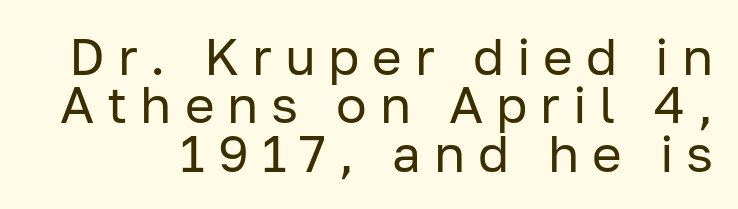
The font sits on the lighter half of the weight spectrum, regular included. You can tell from the bare stems that sans-serif type was used. The letters advance in unequal steps, a hallmark of proportional type. The horizontal fit of the characters is loose and conspicuously gappy. Just letters on the line, the space beneath them empty. The passage shown stacks its lines with hardly any gap.
